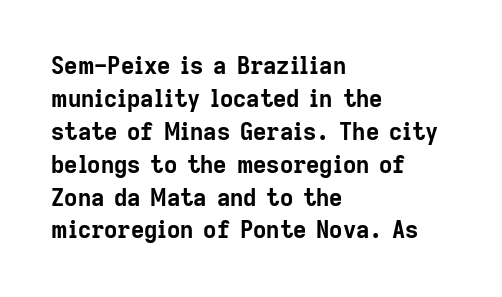
The image shows 23 px bold type, upright; set left-aligned, normal line spacing (1.43x), normal letter spacing, not underlined.
